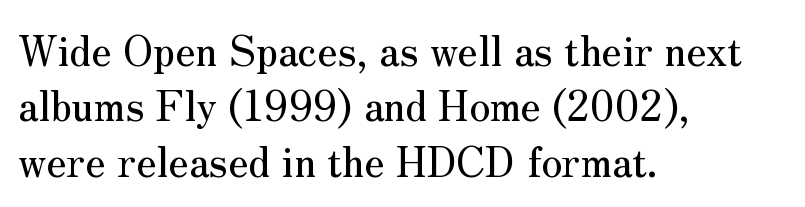
Q: Is the text italic (slanted)? A: No, it is upright.
Q: Is the typeface a serif or a sans-serif typeface? A: Serif.
Q: Is the text underlined? A: No.
Q: How is the paragraph aligned? A: Left-aligned.
Q: Is the spacing between letters normal or unusually wide? A: Normal.
Q: Is the spacing between lines tight, normal or loose? A: Normal.
Q: Width (condensed, normal, or wide)? A: Normal.
Q: Stroke contrast? A: Medium.
Q: x-height? A: Small.
Q: Monospaced? A: No.
